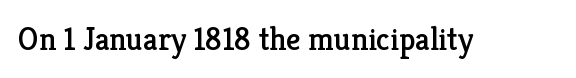
{"serif": "yes", "italic": "no", "width": "normal", "stroke_contrast": "low", "x_height": "medium", "monospaced": "no", "underline": "no", "letter_spacing": "normal", "letter_spacing_em": 0.0, "glyph_px": 32}
